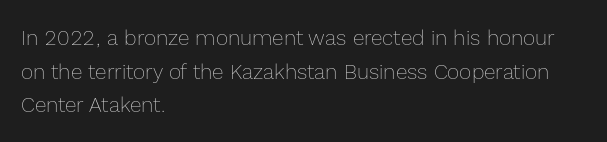
Q: Is the text bold? A: No.
Q: Is the text italic (slanted)? A: No, it is upright.
Q: Is the text underlined? A: No.
Q: How is the paragraph aligned? A: Left-aligned.
Q: Is the spacing between letters normal or unusually wide? A: Normal.
Q: Is the spacing between lines tight, normal or loose? A: Normal.
